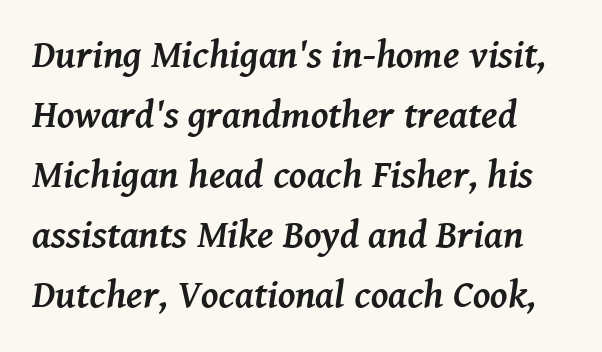
{"serif": "yes", "italic": "yes", "lean": "right", "slant_degrees": 8, "bold": "yes", "weight": "semibold", "width": "normal", "stroke_contrast": "medium", "x_height": "medium", "monospaced": "no", "underline": "no", "line_spacing": "normal", "line_spacing_ratio": 1.54, "letter_spacing": "normal", "letter_spacing_em": 0.0, "glyph_px": 39}
